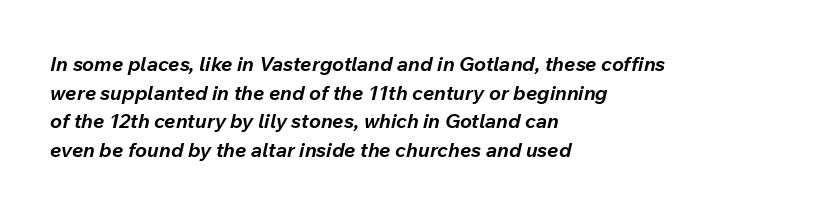
{"italic": "yes", "lean": "right", "slant_degrees": 12, "bold": "yes", "underline": "no", "align": "left", "line_spacing": "normal", "line_spacing_ratio": 1.43, "letter_spacing": "normal", "letter_spacing_em": 0.0, "glyph_px": 20}
